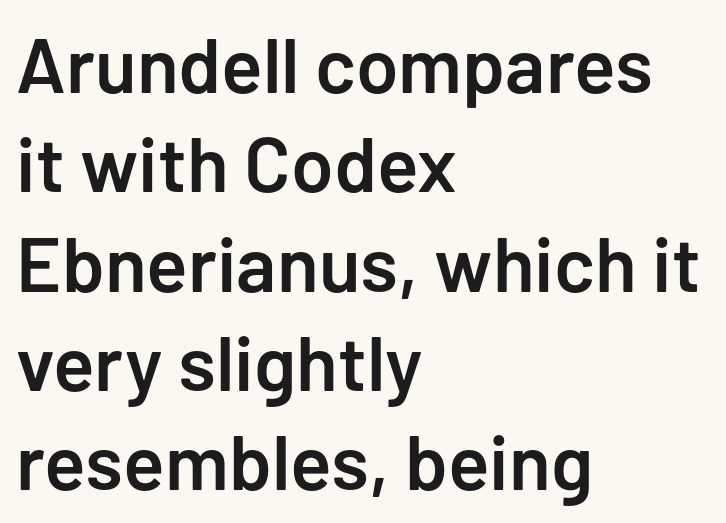
Q: Is the text bold? A: Semi-bold.
Q: Is the text italic (slanted)? A: No, it is upright.
Q: Is the typeface a serif or a sans-serif typeface? A: Sans-serif.
Q: Is the text underlined? A: No.
Q: How is the paragraph aligned? A: Left-aligned.
Q: Is the spacing between letters normal or unusually wide? A: Normal.
Q: Is the spacing between lines tight, normal or loose? A: Normal.
Q: Width (condensed, normal, or wide)? A: Normal.
Q: Stroke contrast? A: Low.
Q: x-height? A: Medium.
Q: Monospaced? A: No.
